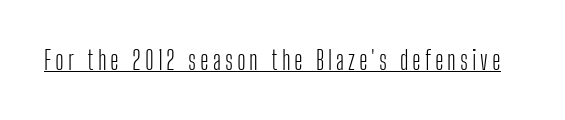
{"italic": "no", "bold": "no", "underline": "yes", "glyph_px": 26}
